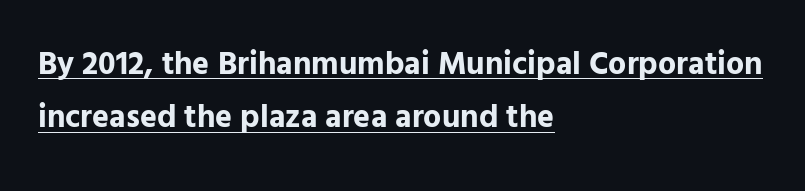
Proportional: the letters do not fall into vertical columns. The font family rendered here belongs to the sans-serif group. Horizontal alignment here is leftward, the default for most running prose. Is there any slant? The stems are plumb. These lines sit exactly where default settings would place them.
